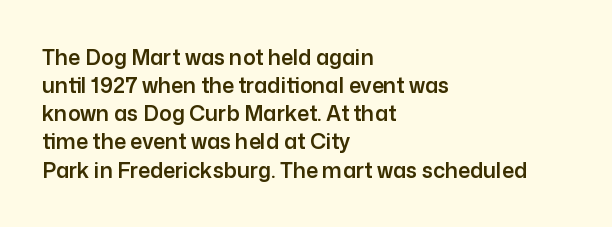
Q: Is the text italic (slanted)? A: No, it is upright.
Q: Is the text underlined? A: No.
Q: How is the paragraph aligned? A: Left-aligned.
Q: Is the spacing between letters normal or unusually wide? A: Normal.
Q: Is the spacing between lines tight, normal or loose? A: Normal.
